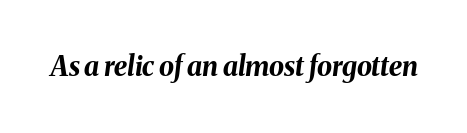
Q: Is the text bold? A: Yes.
Q: Is the text italic (slanted)? A: Yes, it leans right by about 8 degrees.
Q: Is the text underlined? A: No.
Q: Is the spacing between letters normal or unusually wide? A: Normal.
